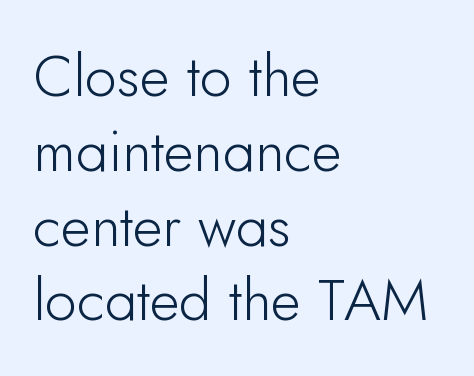
The image shows 58 px sans-serif type, upright; set left-aligned, normal line spacing (1.29x), normal letter spacing, not underlined; low stroke contrast and a small x-height.
